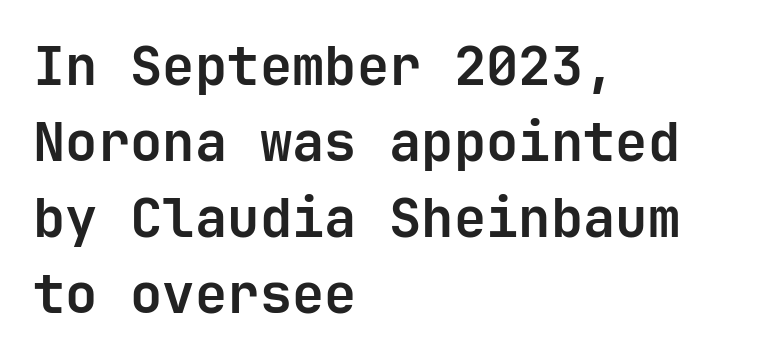
The image shows 54 px semibold sans-serif type, upright; set left-aligned, normal line spacing (1.41x), normal letter spacing, not underlined; low stroke contrast and a medium x-height.
